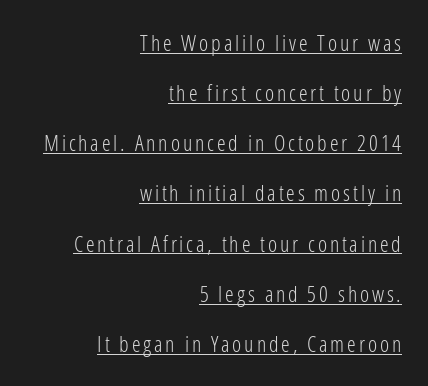
The image shows 22 px text type, upright; set right-aligned, loose line spacing (2.28x), underlined.
